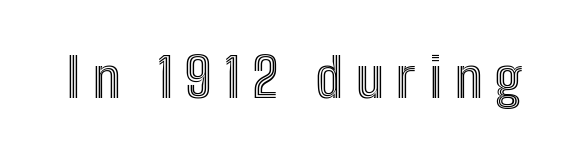
{"italic": "no", "width": "condensed", "x_height": "medium", "monospaced": "no", "underline": "no", "letter_spacing": "wide", "letter_spacing_em": 0.24, "glyph_px": 54}
